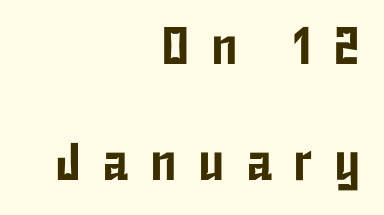
{"serif": "no", "italic": "no", "width": "condensed", "stroke_contrast": "low", "x_height": "medium", "monospaced": "no", "underline": "no", "align": "right", "line_spacing": "loose", "line_spacing_ratio": 2.18, "letter_spacing": "wide", "letter_spacing_em": 0.4, "glyph_px": 53}
